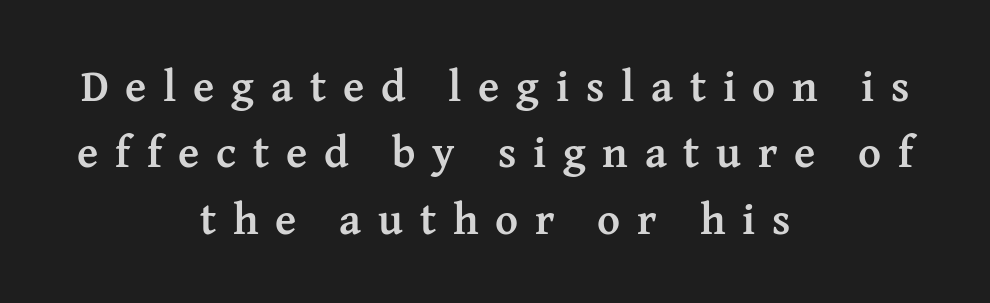
The image shows 44 px semibold serif type, upright; set centered, normal line spacing (1.51x), unusually wide letter spacing (+0.38 em), not underlined; medium stroke contrast and a medium x-height.
